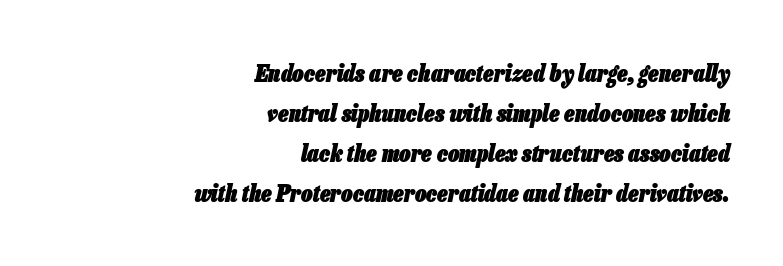
Q: Is the text bold? A: Yes.
Q: Is the text italic (slanted)? A: Yes, it leans right by about 13 degrees.
Q: Is the text underlined? A: No.
Q: How is the paragraph aligned? A: Right-aligned.
Q: Is the spacing between letters normal or unusually wide? A: Normal.
